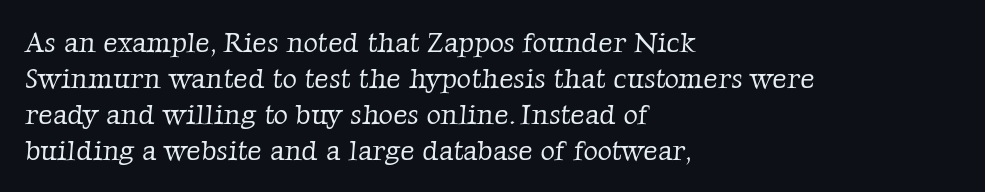
Q: Is the text bold? A: No.
Q: Is the typeface a serif or a sans-serif typeface? A: Serif.
Q: Is the text underlined? A: No.
Q: How is the paragraph aligned? A: Left-aligned.
Q: Is the spacing between letters normal or unusually wide? A: Normal.
Q: Is the spacing between lines tight, normal or loose? A: Normal.
Q: Width (condensed, normal, or wide)? A: Normal.
Q: Stroke contrast? A: Low.
Q: x-height? A: Medium.
Q: Monospaced? A: No.
